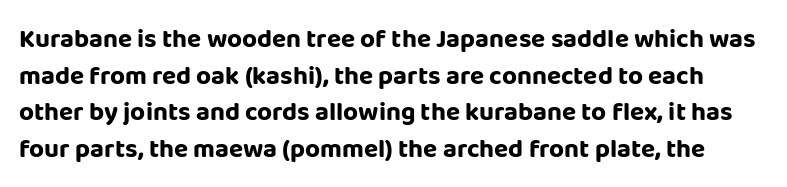
{"italic": "no", "bold": "yes", "underline": "no", "line_spacing": "normal", "line_spacing_ratio": 1.41, "letter_spacing": "normal", "letter_spacing_em": 0.0, "glyph_px": 26}
